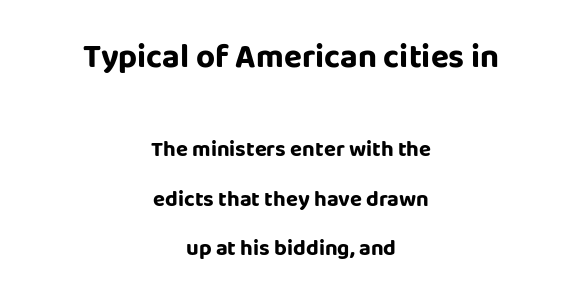
Q: Is the text italic (slanted)? A: No, it is upright.
Q: Is the typeface a serif or a sans-serif typeface? A: Sans-serif.
Q: Is the text underlined? A: No.
Q: How is the paragraph aligned? A: Centered.
Q: Is the spacing between letters normal or unusually wide? A: Normal.
Q: Is the spacing between lines tight, normal or loose? A: Loose.
Q: Which block of text is set in a larger size, the first (top) or the second (bottom)? A: The first (top) one.
Q: Width (condensed, normal, or wide)? A: Normal.
Q: Stroke contrast? A: Low.
Q: x-height? A: Large.
Q: Monospaced? A: No.
